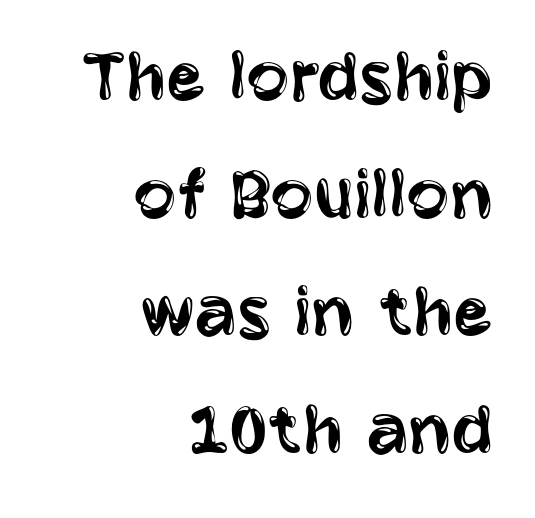
{"serif": "no", "italic": "no", "bold": "no", "weight": "regular", "width": "condensed", "stroke_contrast": "low", "x_height": "large", "monospaced": "no", "underline": "no", "align": "right", "line_spacing": "normal", "line_spacing_ratio": 1.49, "letter_spacing": "normal", "letter_spacing_em": 0.0, "glyph_px": 79}
